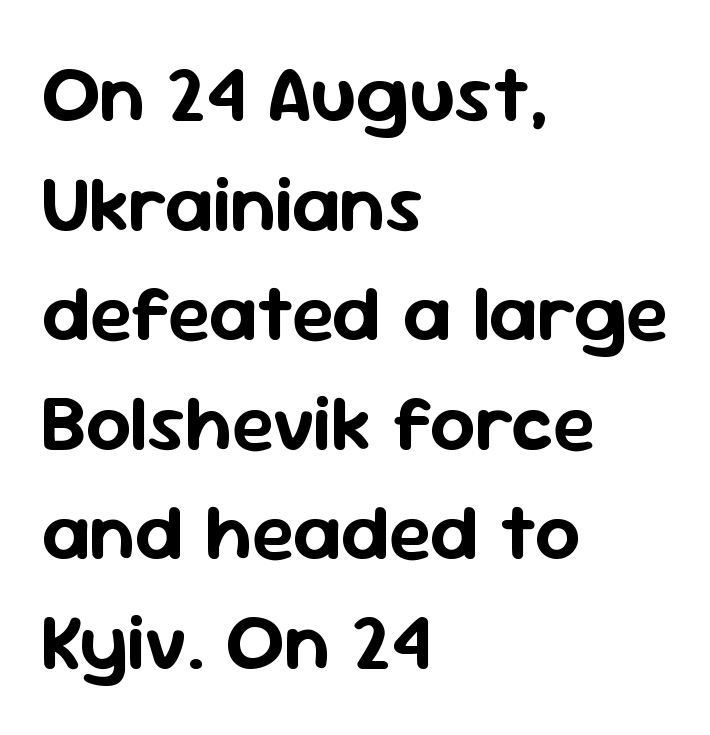
{"serif": "no", "italic": "no", "width": "normal", "stroke_contrast": "low", "x_height": "medium", "monospaced": "no", "underline": "no", "align": "left", "line_spacing": "normal", "line_spacing_ratio": 1.37, "letter_spacing": "normal", "letter_spacing_em": 0.0, "glyph_px": 80}
